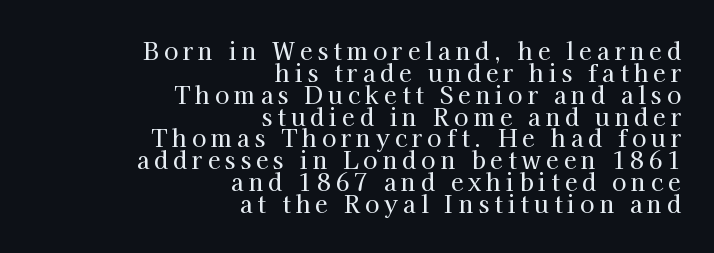
Q: Is the text italic (slanted)? A: No, it is upright.
Q: Is the text underlined? A: No.
Q: How is the paragraph aligned? A: Right-aligned.
Q: Is the spacing between letters normal or unusually wide? A: Unusually wide.
Q: Is the spacing between lines tight, normal or loose? A: Tight.
